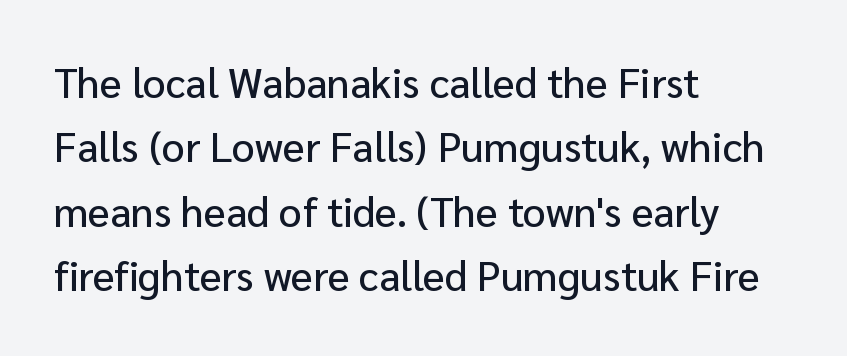
The image shows 41 px sans-serif type, upright; set left-aligned, normal line spacing (1.57x), normal letter spacing, not underlined; low stroke contrast and a medium x-height.
